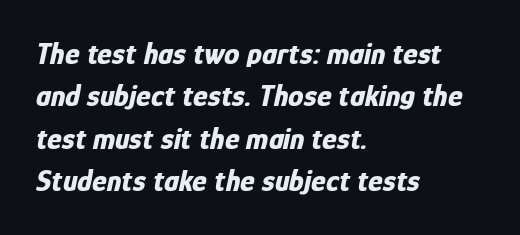
The image shows 31 px bold, condensed type, italic (leaning right); set left-aligned, normal line spacing (1.37x), normal letter spacing, not underlined; low stroke contrast and a medium x-height.
